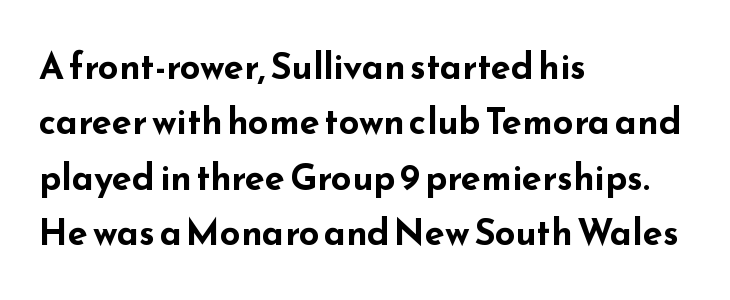
Line starts are locked; line ends wander. This sample has the flowing, uneven cadence of proportional lettering. Stroke terminals: plain, sans-serif. Typographic density is high because the face is bold.
